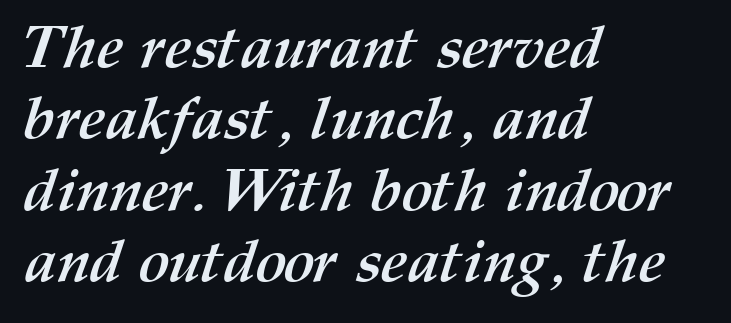
Q: Is the text bold? A: Yes.
Q: Is the text underlined? A: No.
Q: How is the paragraph aligned? A: Left-aligned.
Q: Is the spacing between letters normal or unusually wide? A: Normal.
Q: Width (condensed, normal, or wide)? A: Normal.
Q: Stroke contrast? A: Medium.
Q: x-height? A: Medium.
Q: Monospaced? A: No.
